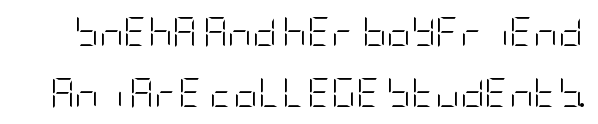
One glance says open: line gaps are wider than usual. Heft: none added — not bold. Plain, unruled lines of type. Posture: vertical. This sample uses plain, unmodified letter spacing.
